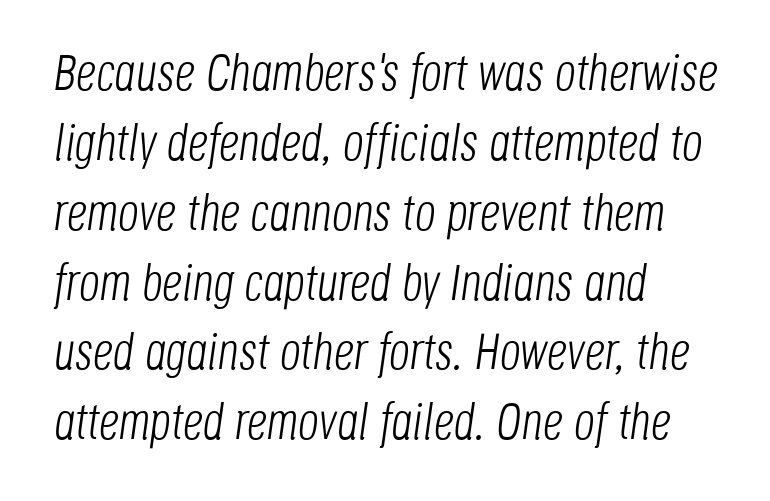
{"italic": "yes", "lean": "right", "slant_degrees": 8, "bold": "no", "weight": "light", "width": "condensed", "stroke_contrast": "low", "x_height": "large", "monospaced": "no", "underline": "no", "align": "left", "line_spacing": "normal", "line_spacing_ratio": 1.37, "letter_spacing": "normal", "letter_spacing_em": 0.0, "glyph_px": 51}
